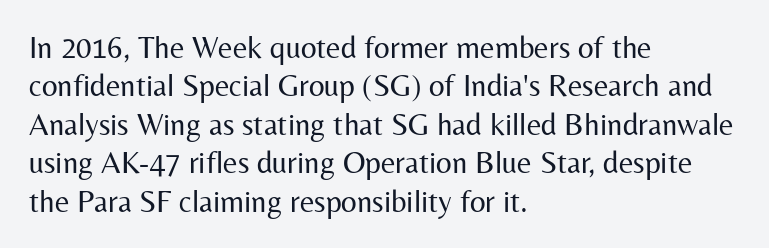
{"serif": "no", "italic": "no", "bold": "no", "weight": "regular", "width": "normal", "stroke_contrast": "medium", "x_height": "medium", "monospaced": "no", "underline": "no", "align": "left", "line_spacing_ratio": 1.24, "letter_spacing": "normal", "letter_spacing_em": 0.0, "glyph_px": 31}
